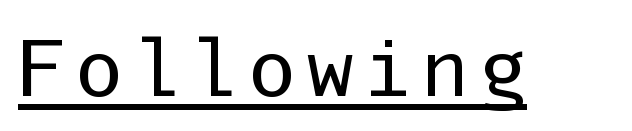
The image shows 77 px regular-weight sans-serif type, upright, monospaced; set underlined; low stroke contrast and a medium x-height.
